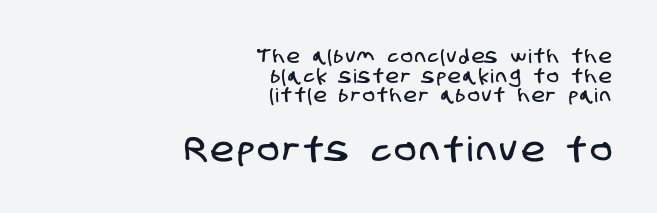
Notice how the passage keeps a crisp vertical edge on the right only. This is sans-serif lettering, the kind often seen on screens and signage. Is there much room between lines? No — they nearly touch. Caption: upper text group reduced, lower text group enlarged. Has an underline been added? It has not. Proportional: the letters do not fall into vertical columns.
